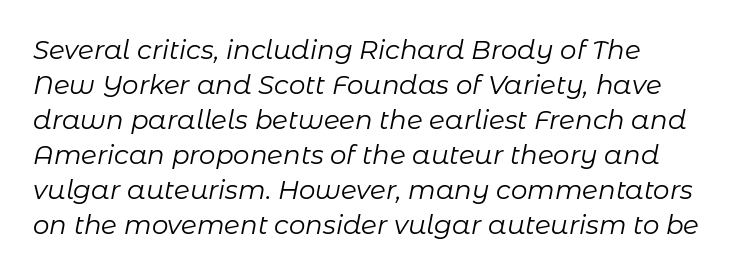
{"italic": "yes", "lean": "right", "slant_degrees": 11, "bold": "no", "underline": "no", "align": "left", "line_spacing": "normal", "line_spacing_ratio": 1.35, "letter_spacing": "normal", "letter_spacing_em": 0.0, "glyph_px": 26}
